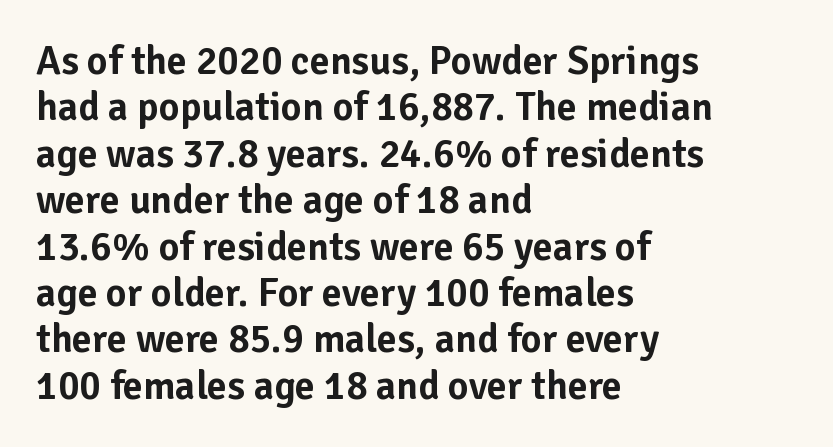
The image shows 40 px sans-serif type, upright; set left-aligned, line spacing 1.16x, normal letter spacing, not underlined; low stroke contrast and a medium x-height.
